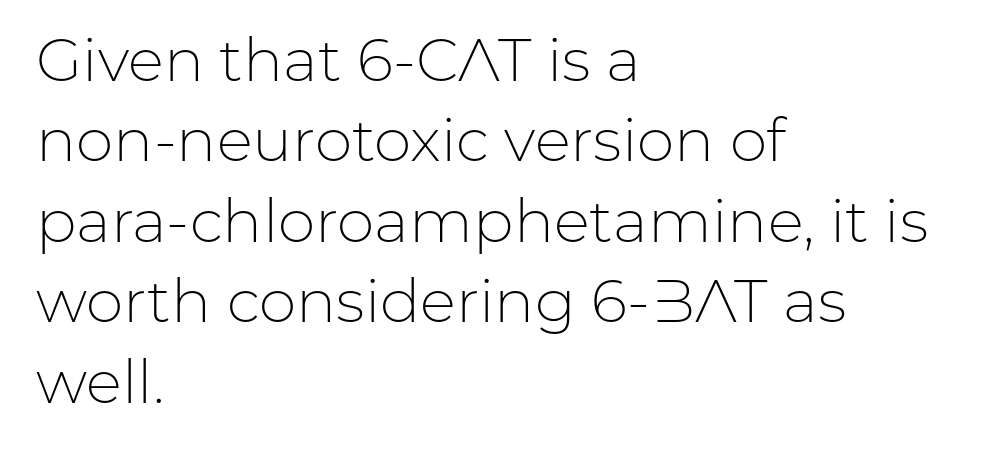
Default kerning and tracking; the words read as compact shapes. The setting favours the left margin, as ordinary paragraphs usually do. The characters display no serif detailing; their extremities are plain. Do the characters align in a grid? No, the font is proportional. Rendered with straight, roman letterforms. No letter is thick-stroked: the sample isn't bold.
